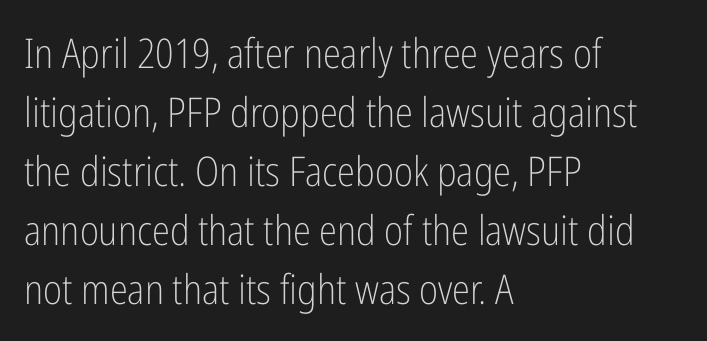
{"serif": "no", "italic": "no", "bold": "no", "weight": "light", "width": "condensed", "stroke_contrast": "low", "x_height": "medium", "monospaced": "no", "underline": "no", "align": "left", "line_spacing": "normal", "line_spacing_ratio": 1.44, "letter_spacing": "normal", "letter_spacing_em": 0.0, "glyph_px": 41}
